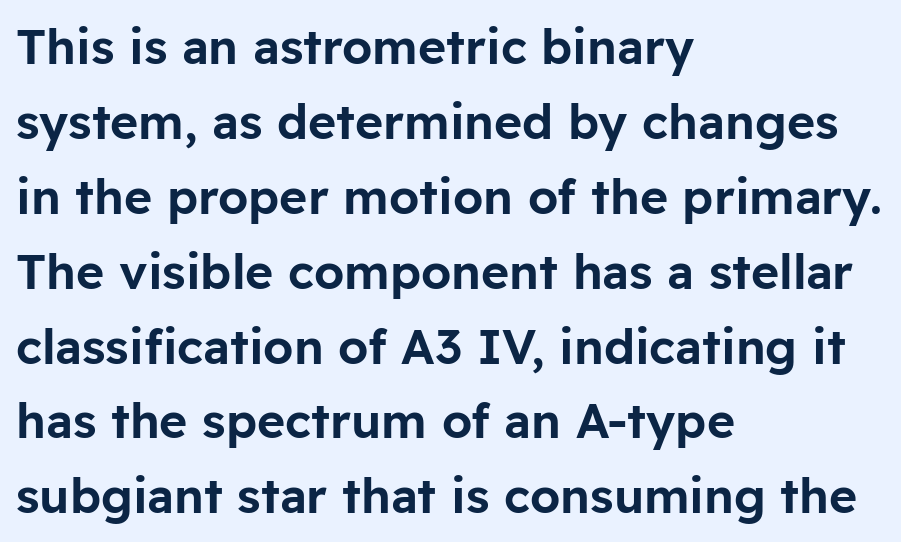
No italicization has been applied; the sample stays upright. This sample is left-justified, so line endings fall wherever the words run out. Leading matches the norm, producing a regular column. Tracking value appears to be zero — textbook default spacing.
